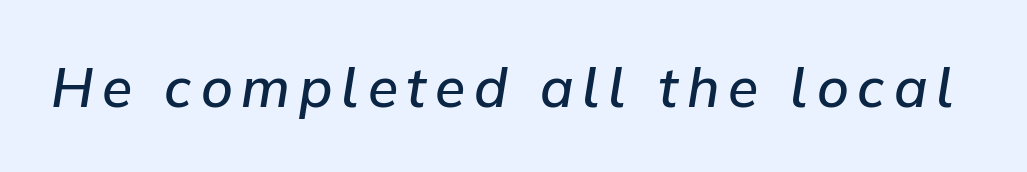
The glyphs look as if they've been sheared to an angle. A clean baseline with only descenders dipping below it. A typesetter would call this proportional, since set widths differ per character. A bit beefed up — I'd call it semibold rather than bold.
